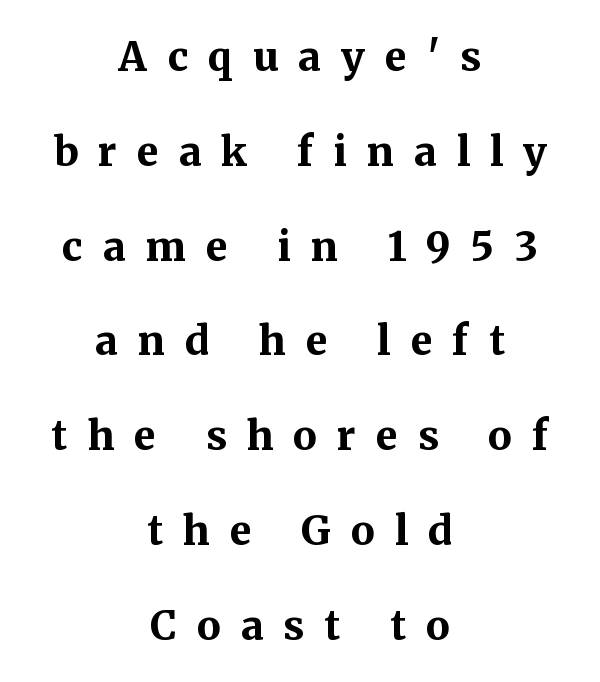
Q: Is the text bold? A: Yes.
Q: Is the text italic (slanted)? A: No, it is upright.
Q: Is the typeface a serif or a sans-serif typeface? A: Serif.
Q: Is the text underlined? A: No.
Q: How is the paragraph aligned? A: Centered.
Q: Is the spacing between letters normal or unusually wide? A: Unusually wide.
Q: Is the spacing between lines tight, normal or loose? A: Loose.
Q: Width (condensed, normal, or wide)? A: Normal.
Q: Stroke contrast? A: Medium.
Q: x-height? A: Medium.
Q: Monospaced? A: No.
